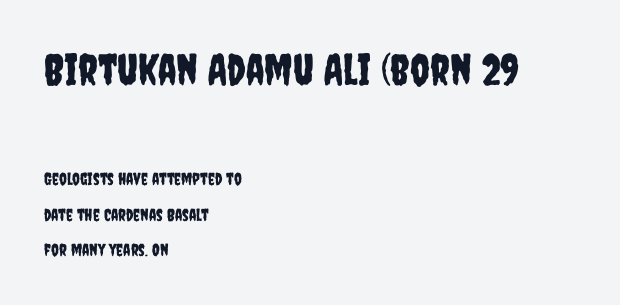
Is this a fixed-width face? No — the glyphs have proportional, varying widths. Decoration check: the copy has no underline. Is there any slant? The stems are plumb. Check where the strokes stop: nothing finishes them off — pure sans. Compared with typical body copy, the letter spacing here is the same.
